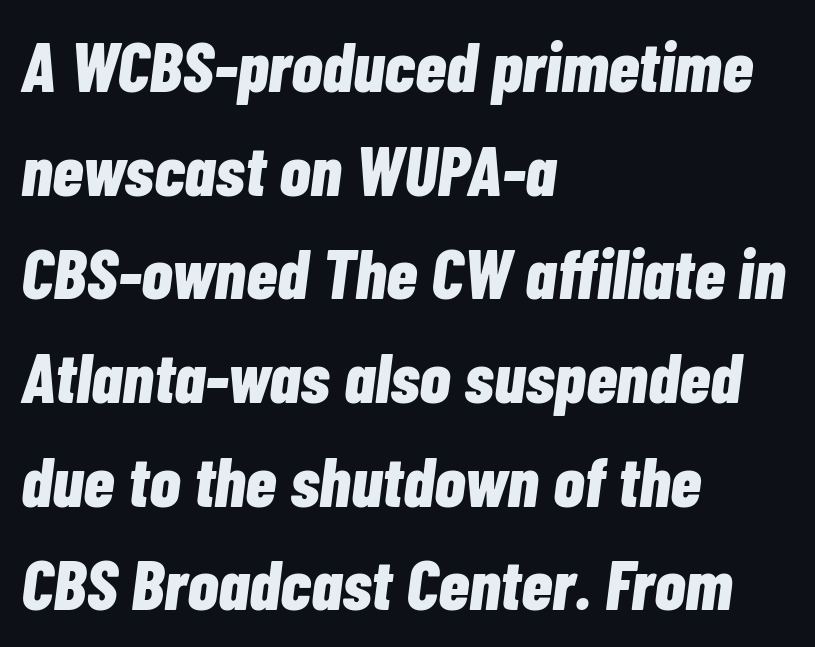
{"italic": "yes", "lean": "right", "slant_degrees": 7, "bold": "yes", "weight": "bold", "width": "condensed", "stroke_contrast": "low", "x_height": "medium", "monospaced": "no", "underline": "no", "align": "left", "line_spacing": "normal", "line_spacing_ratio": 1.46, "letter_spacing": "normal", "letter_spacing_em": 0.0, "glyph_px": 71}
